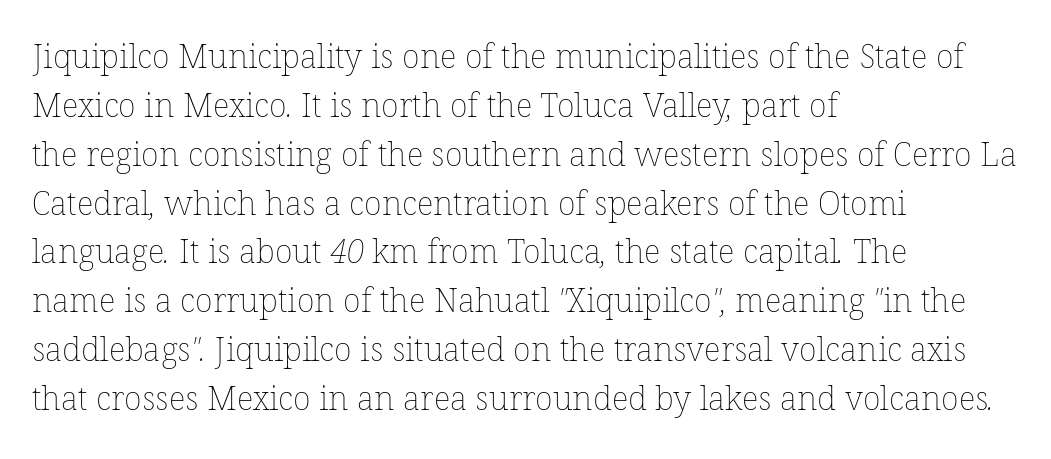
The image shows 33 px thin type; set left-aligned, normal line spacing (1.48x), normal letter spacing, not underlined; low stroke contrast and a medium x-height.
